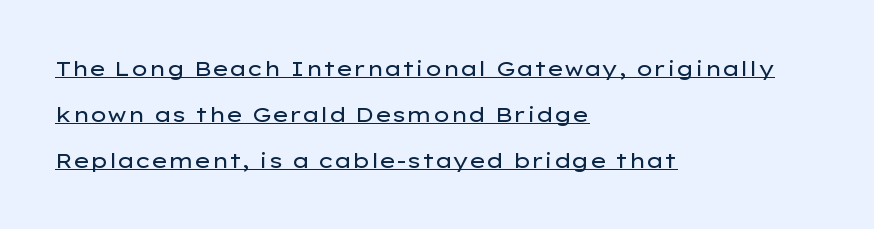
The image shows 21 px text type, upright; set left-aligned, loose line spacing (2.18x), normal letter spacing, underlined.
